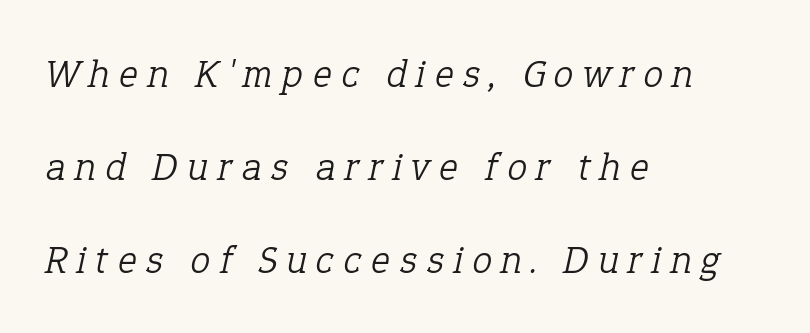
Typeset ragged right — the left edge is the straight one. The text was rendered using a seriffed face with decorative stroke endings. The lines are spread far apart with generous leading. No heavy texture on the line: the type isn't bold. This sample uses an oblique cut, with every glyph tilted off the vertical.
